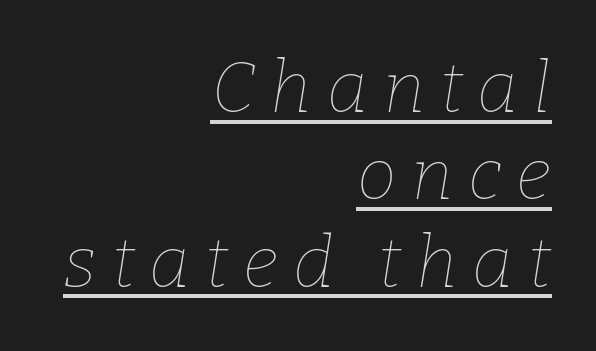
The image shows 71 px thin type, italic (leaning right); set right-aligned, line spacing 1.23x, unusually wide letter spacing (+0.21 em), underlined; low stroke contrast and a medium x-height.
